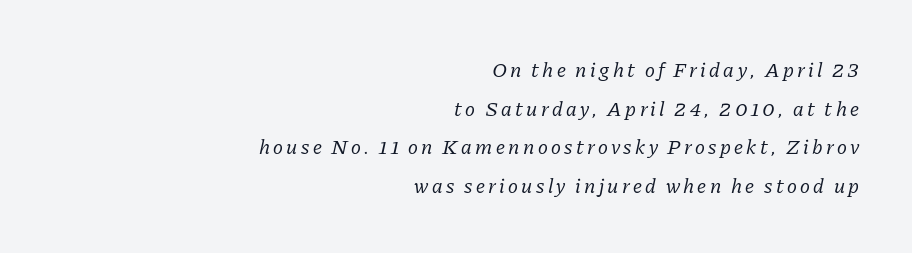
The image shows 21 px text type, italic (leaning right); set right-aligned, line spacing 1.84x, not underlined.
